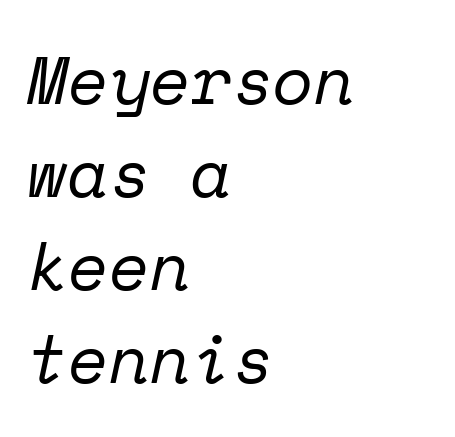
{"serif": "yes", "italic": "yes", "lean": "right", "slant_degrees": 12, "bold": "no", "weight": "regular", "width": "normal", "stroke_contrast": "low", "x_height": "medium", "monospaced": "yes", "underline": "no", "align": "left", "line_spacing": "normal", "line_spacing_ratio": 1.39, "letter_spacing": "normal", "letter_spacing_em": 0.0, "glyph_px": 67}
